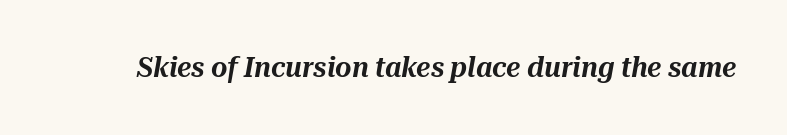
{"italic": "yes", "lean": "right", "slant_degrees": 10, "width": "normal", "stroke_contrast": "medium", "x_height": "medium", "monospaced": "no", "underline": "no", "letter_spacing": "normal", "letter_spacing_em": 0.0, "glyph_px": 28}
